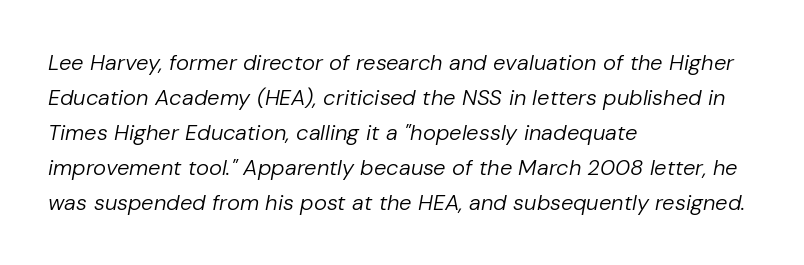
Q: Is the text bold? A: No.
Q: Is the text italic (slanted)? A: Yes, it leans right by about 10 degrees.
Q: Is the text underlined? A: No.
Q: How is the paragraph aligned? A: Left-aligned.
Q: Is the spacing between letters normal or unusually wide? A: Normal.
Q: Is the spacing between lines tight, normal or loose? A: Normal.
